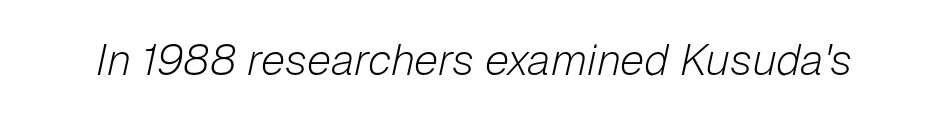
Rendered with sloped, italic letterforms. A clean baseline with only descenders dipping below it. Unbolded letterforms with no extra heft. Tracking here is standard; glyphs follow each other at the usual distance.
